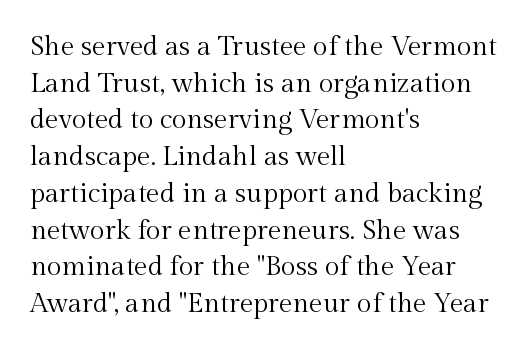
Q: Is the text bold? A: No.
Q: Is the text italic (slanted)? A: No, it is upright.
Q: Is the text underlined? A: No.
Q: How is the paragraph aligned? A: Left-aligned.
Q: Is the spacing between letters normal or unusually wide? A: Normal.
Q: Is the spacing between lines tight, normal or loose? A: Normal.
